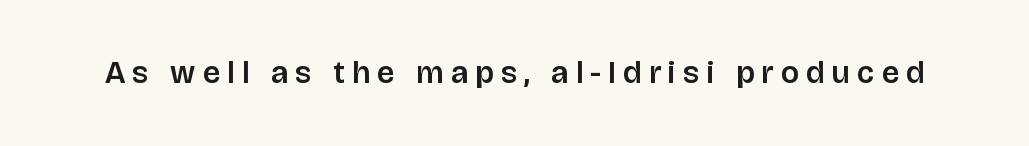
Q: Is the text italic (slanted)? A: No, it is upright.
Q: Is the typeface a serif or a sans-serif typeface? A: Sans-serif.
Q: Is the text underlined? A: No.
Q: Is the spacing between letters normal or unusually wide? A: Unusually wide.
Q: Width (condensed, normal, or wide)? A: Normal.
Q: Stroke contrast? A: Low.
Q: x-height? A: Large.
Q: Monospaced? A: No.
